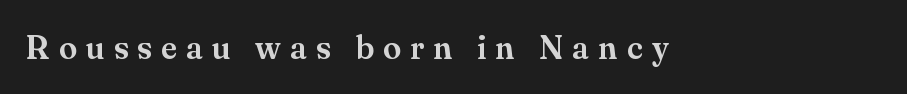
In terms of letterspacing, this is a distinctly airy, spread setting. A bare baseline throughout the passage. A roman cut, with each character standing at attention. Old-style or modern, the face here clearly has serifs. The rendering uses natural spacing where letterforms have individual widths.
